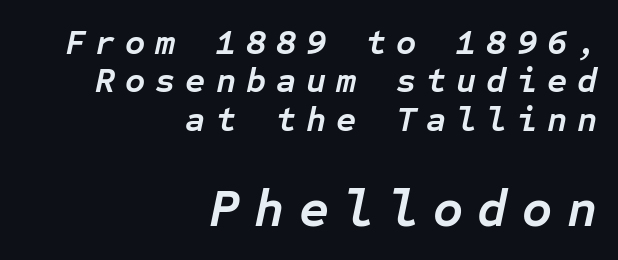
These lines were composed using italics. Loose tracking; the words dissolve into strings of separated letters. Every character here occupies the same horizontal width, giving the sample a typewriter-like rhythm. Thick stems and heavy bowls — unmistakably bold. Quick note: interline space is minimal.
